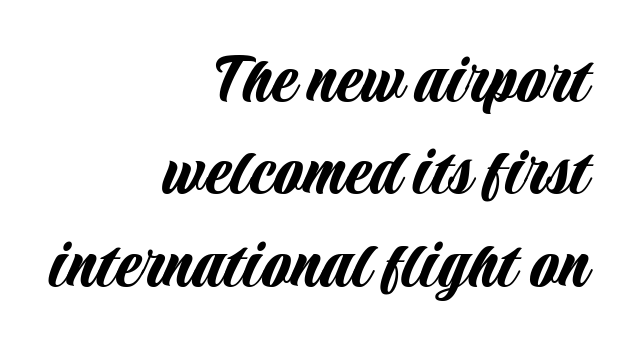
{"serif": "no", "width": "condensed", "stroke_contrast": "low", "x_height": "large", "monospaced": "no", "underline": "no", "align": "right", "line_spacing": "normal", "line_spacing_ratio": 1.25, "letter_spacing": "normal", "letter_spacing_em": 0.0, "glyph_px": 74}
